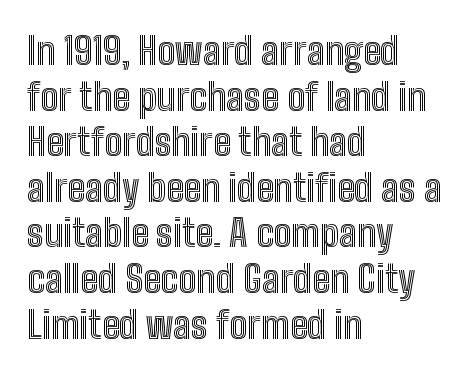
Q: Is the text italic (slanted)? A: No, it is upright.
Q: Is the text underlined? A: No.
Q: How is the paragraph aligned? A: Left-aligned.
Q: Is the spacing between letters normal or unusually wide? A: Normal.
Q: Width (condensed, normal, or wide)? A: Condensed.
Q: x-height? A: Medium.
Q: Monospaced? A: No.
